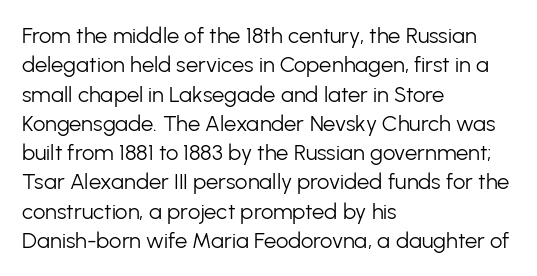
The image shows 22 px text type, upright; set left-aligned, normal line spacing (1.33x), normal letter spacing, not underlined.
